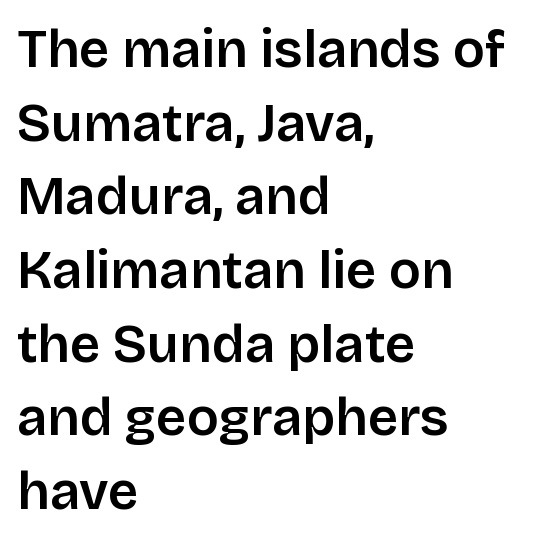
The passage shown is typed in a proportional face where columns would drift. The block of text has a typical density, with ordinary space between rows. Is the letter spacing exaggerated? No — it looks like the ordinary default. A bare baseline throughout the passage. Does the copy run flush right? No — it runs flush left. These lines were composed using upright roman letters.
